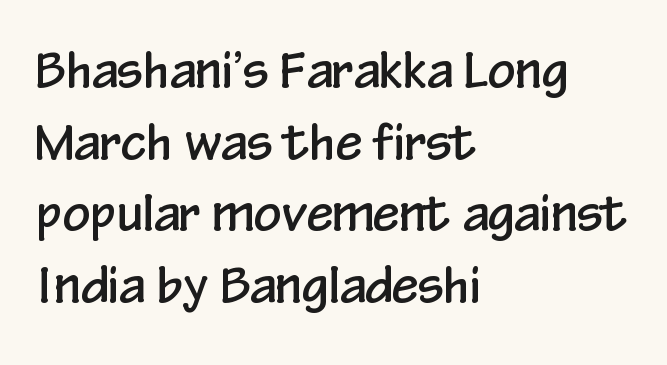
Q: Is the text italic (slanted)? A: No, it is upright.
Q: Is the typeface a serif or a sans-serif typeface? A: Sans-serif.
Q: Is the text underlined? A: No.
Q: How is the paragraph aligned? A: Left-aligned.
Q: Is the spacing between letters normal or unusually wide? A: Normal.
Q: Is the spacing between lines tight, normal or loose? A: Normal.
Q: Width (condensed, normal, or wide)? A: Condensed.
Q: Stroke contrast? A: Low.
Q: x-height? A: Medium.
Q: Monospaced? A: No.
